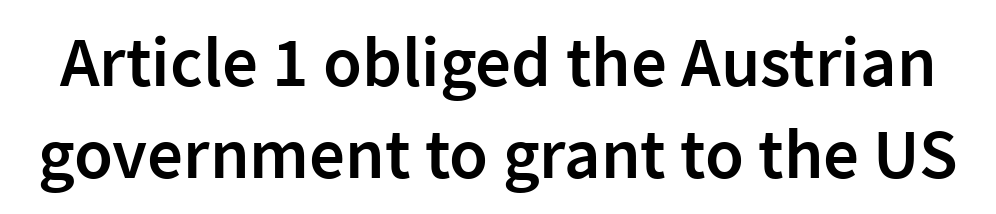
The type is set solid horizontally, with unmodified tracking. Beneath every word, the page is bare. The passage shown is semibold, sitting just below true bold. These lines are rendered in a variable-pitch font. Each letter's strokes conclude bluntly, with no projecting serifs. Posture: upright roman.
